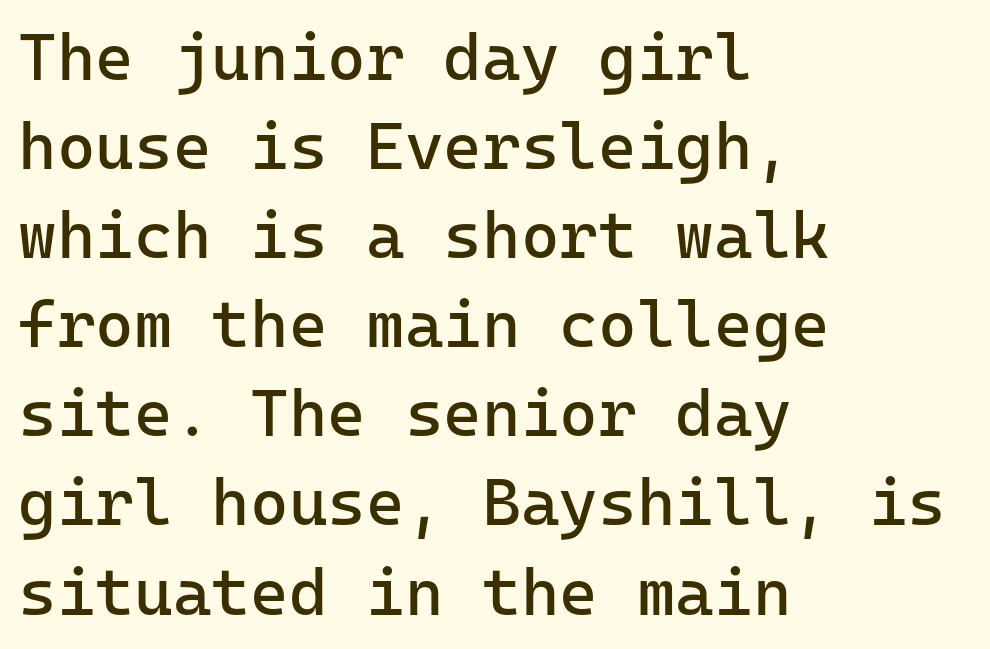
Upright lettering throughout. Students, note that the glyphs here touch the page at normal intervals. The letters carry no serifs — their stems end cleanly without finishing strokes. Think of a typewriter: that constant character pitch is what you see here. Students, observe: this is what conventionally led text looks like.
